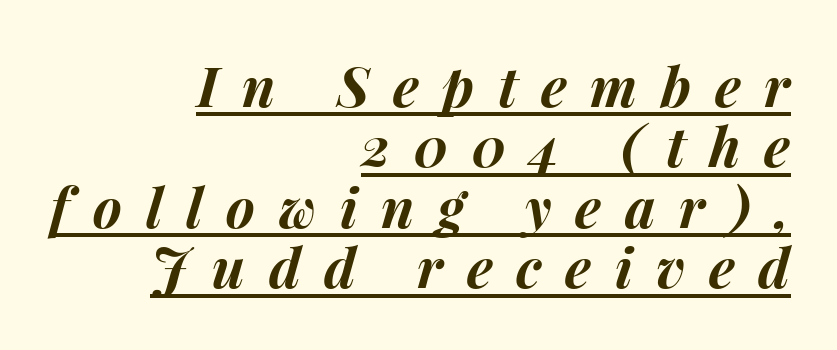
Q: Is the text bold? A: Yes.
Q: Is the text italic (slanted)? A: Yes, it leans right by about 15 degrees.
Q: Is the text underlined? A: Yes.
Q: How is the paragraph aligned? A: Right-aligned.
Q: Is the spacing between letters normal or unusually wide? A: Unusually wide.
Q: Is the spacing between lines tight, normal or loose? A: Tight.
Q: Width (condensed, normal, or wide)? A: Normal.
Q: Stroke contrast? A: Medium.
Q: x-height? A: Medium.
Q: Monospaced? A: No.
